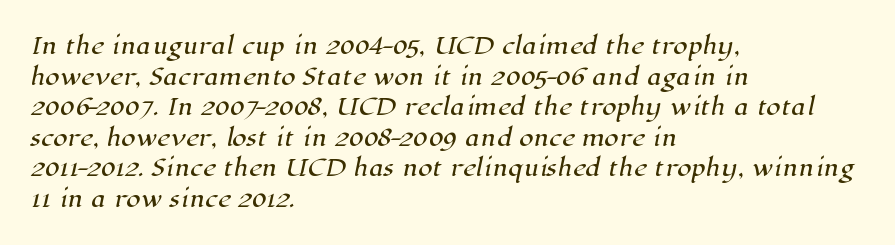
Q: Is the text underlined? A: No.
Q: How is the paragraph aligned? A: Left-aligned.
Q: Is the spacing between letters normal or unusually wide? A: Normal.
Q: Is the spacing between lines tight, normal or loose? A: Normal.
